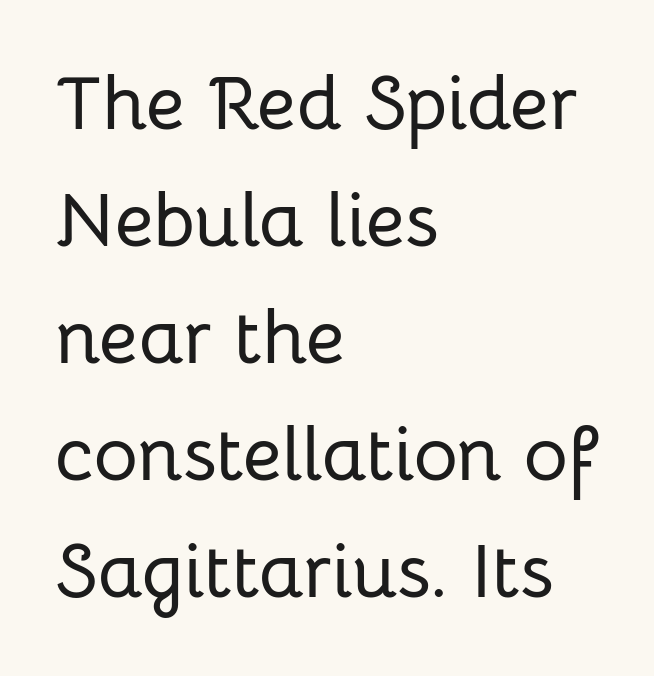
The image shows 76 px sans-serif type, upright; set left-aligned, normal line spacing (1.54x), normal letter spacing, not underlined; low stroke contrast and a medium x-height.
